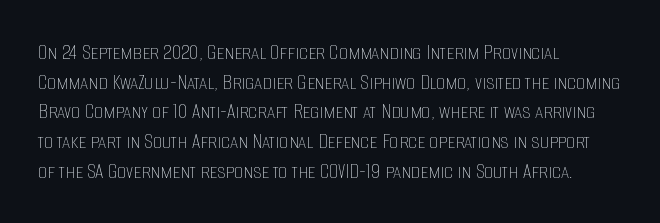
The image shows 23 px text type, upright; set left-aligned, normal line spacing (1.29x), normal letter spacing, not underlined.
